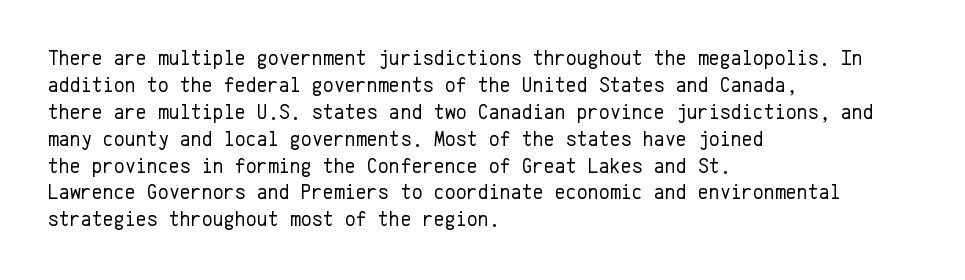
The image shows 21 px text type, upright; set left-aligned, normal line spacing (1.28x), normal letter spacing, not underlined.
